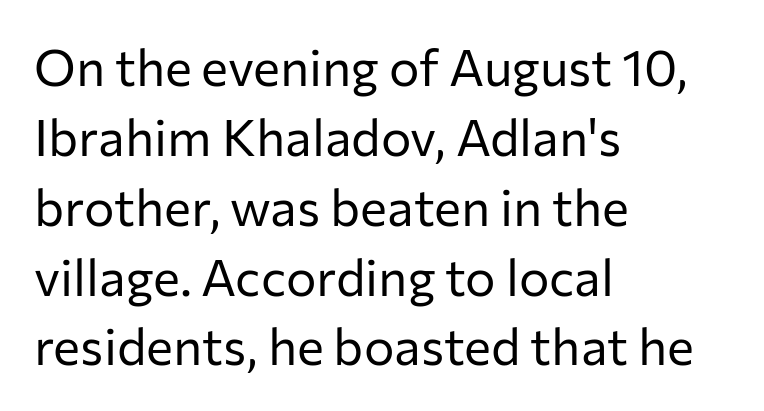
The image shows 51 px regular-weight sans-serif type, upright; set left-aligned, normal line spacing (1.37x), normal letter spacing, not underlined; low stroke contrast and a medium x-height.
